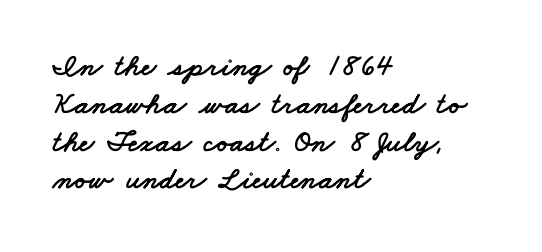
{"serif": "no", "width": "wide", "stroke_contrast": "low", "x_height": "small", "monospaced": "no", "underline": "no", "align": "left", "line_spacing_ratio": 1.22, "letter_spacing": "normal", "letter_spacing_em": 0.0, "glyph_px": 31}
